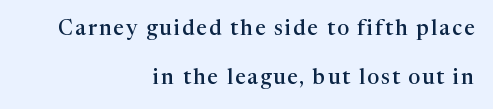
If you drew a line through each stem, it would be perfectly vertical. Stroke thickness is moderately raised; the sample reads as semibold. Rows of type keep a wide berth in the vertical direction. A bare baseline throughout the passage.
